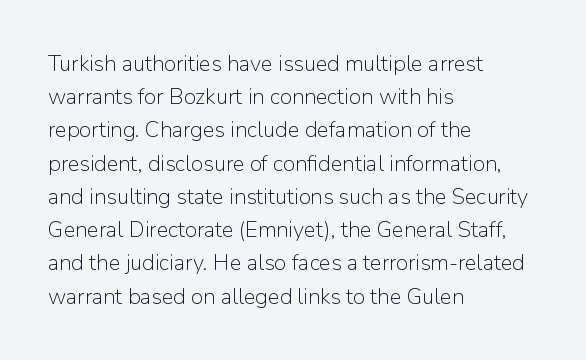
{"italic": "no", "bold": "no", "underline": "no", "align": "left", "line_spacing": "normal", "line_spacing_ratio": 1.51, "letter_spacing": "normal", "letter_spacing_em": 0.0, "glyph_px": 22}
